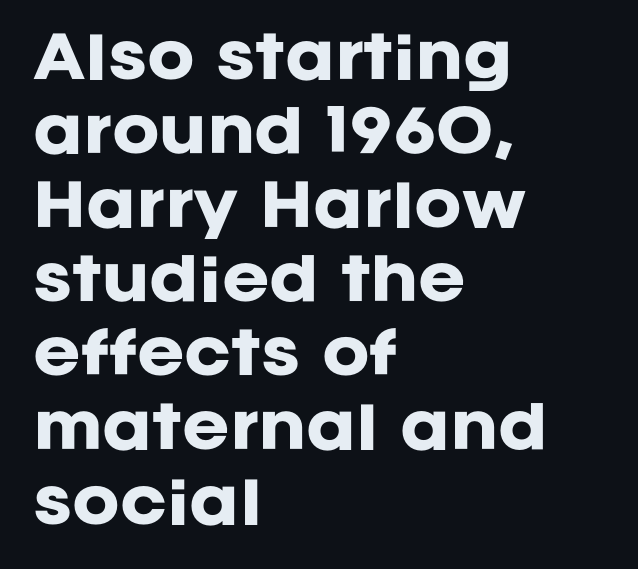
This is heavy type, rendered in bold. Rows of type keep a routine distance in the vertical direction. This sample uses a sans-serif face. Decoration check: the copy has no underline. Do the characters align in a grid? No, the font is proportional. Glyph-to-glyph distance matches everyday printed text.
